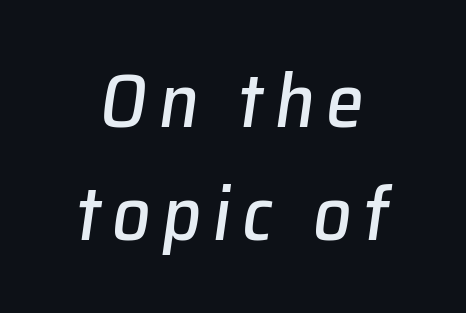
Q: Is the text italic (slanted)? A: Yes, it leans right by about 8 degrees.
Q: Is the text underlined? A: No.
Q: How is the paragraph aligned? A: Centered.
Q: Is the spacing between lines tight, normal or loose? A: Normal.
Q: Width (condensed, normal, or wide)? A: Normal.
Q: Stroke contrast? A: Low.
Q: x-height? A: Medium.
Q: Monospaced? A: No.
